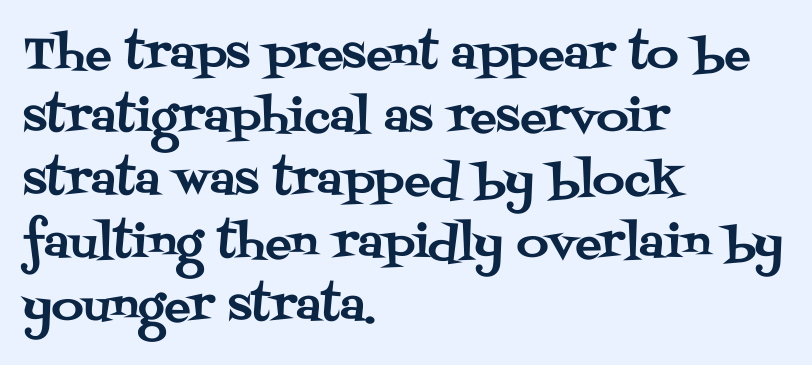
Is the block centered? No — it sits flush against the left margin. Each row of text sits above clean, open space. A typesetter would call this zero additional tracking. Horizontal bands of white between lines are of average thickness. Font category for this specimen: serif. The axis of the letterforms is exactly vertical.
